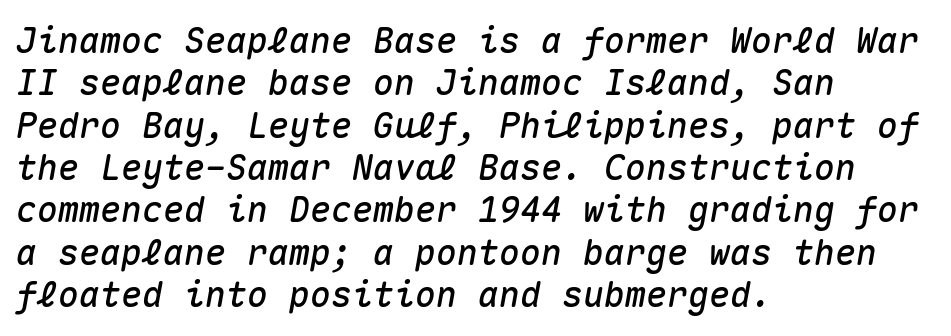
Q: Is the text italic (slanted)? A: Yes, it leans right by about 10 degrees.
Q: Is the text underlined? A: No.
Q: How is the paragraph aligned? A: Left-aligned.
Q: Is the spacing between letters normal or unusually wide? A: Normal.
Q: Width (condensed, normal, or wide)? A: Normal.
Q: Stroke contrast? A: Medium.
Q: x-height? A: Medium.
Q: Monospaced? A: Yes.
